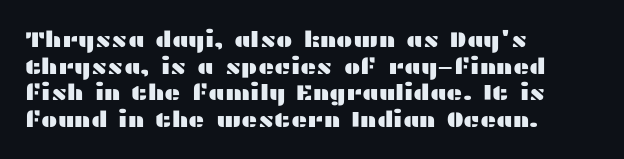
Q: Is the text italic (slanted)? A: No, it is upright.
Q: Is the text underlined? A: No.
Q: How is the paragraph aligned? A: Left-aligned.
Q: Is the spacing between letters normal or unusually wide? A: Normal.
